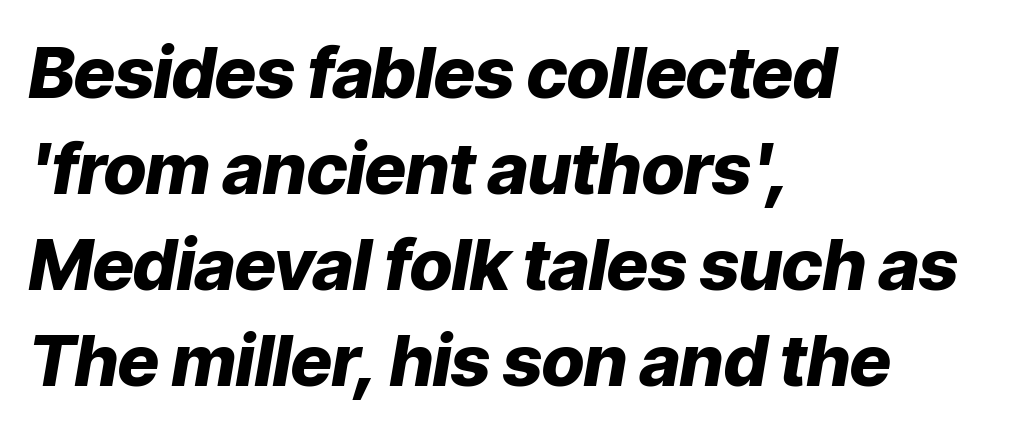
{"italic": "yes", "lean": "right", "slant_degrees": 9, "bold": "yes", "weight": "heavy", "width": "normal", "stroke_contrast": "low", "x_height": "medium", "monospaced": "no", "underline": "no", "align": "left", "line_spacing": "normal", "line_spacing_ratio": 1.35, "letter_spacing": "normal", "letter_spacing_em": 0.0, "glyph_px": 71}
